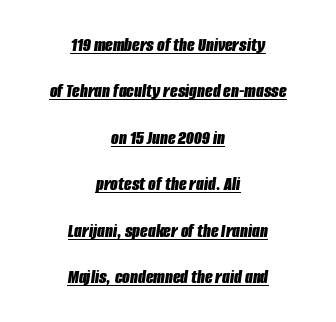
Q: Is the text bold? A: Yes.
Q: Is the text italic (slanted)? A: Yes, it leans right by about 8 degrees.
Q: Is the text underlined? A: Yes.
Q: How is the paragraph aligned? A: Centered.
Q: Is the spacing between letters normal or unusually wide? A: Normal.
Q: Is the spacing between lines tight, normal or loose? A: Loose.
